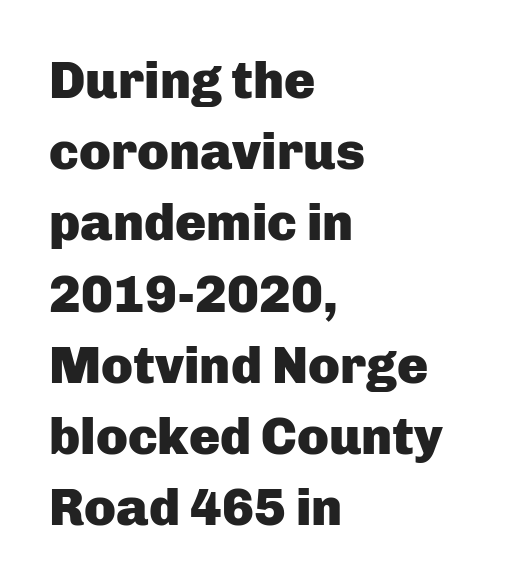
The image shows 52 px heavy sans-serif type, upright; set left-aligned, normal line spacing (1.37x), normal letter spacing, not underlined; low stroke contrast and a medium x-height.
